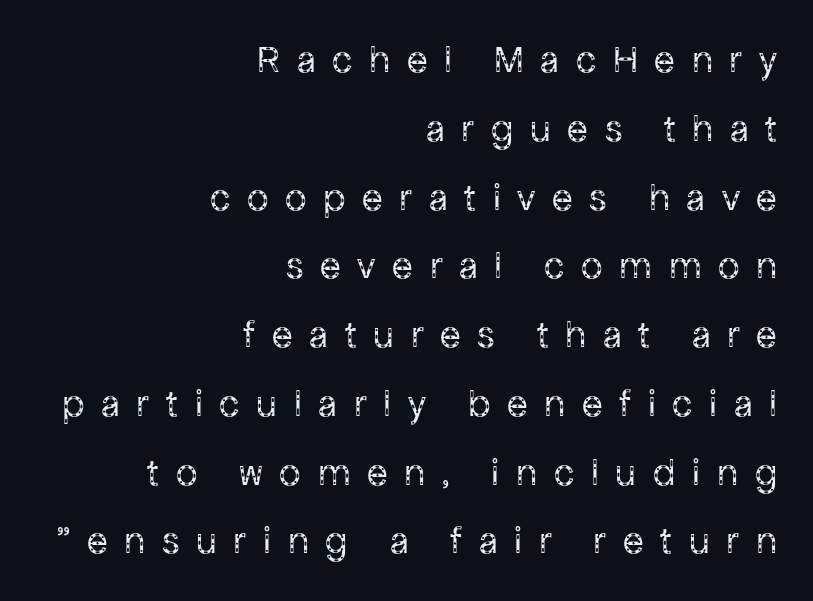
Q: Is the text bold? A: No.
Q: Is the text italic (slanted)? A: No, it is upright.
Q: Is the typeface a serif or a sans-serif typeface? A: Sans-serif.
Q: Is the text underlined? A: No.
Q: How is the paragraph aligned? A: Right-aligned.
Q: Is the spacing between letters normal or unusually wide? A: Unusually wide.
Q: Width (condensed, normal, or wide)? A: Normal.
Q: Stroke contrast? A: Low.
Q: x-height? A: Medium.
Q: Monospaced? A: No.
